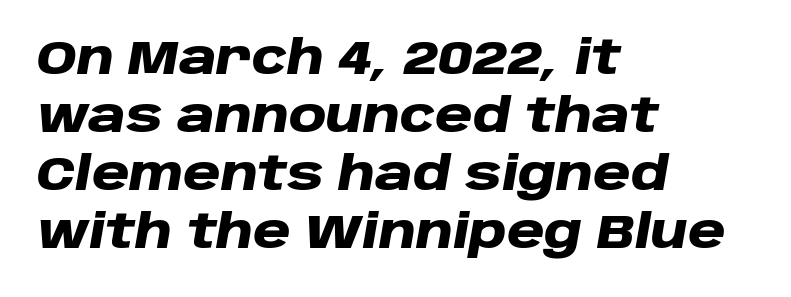
The strip under each line holds only bare page. Layout note: lines flush left. Compared with ordinary roman type, these characters are visibly tilted. Nobody touched the tracking dial on this one. Heavy, bold letterforms. Proportional: the letters do not fall into vertical columns.
